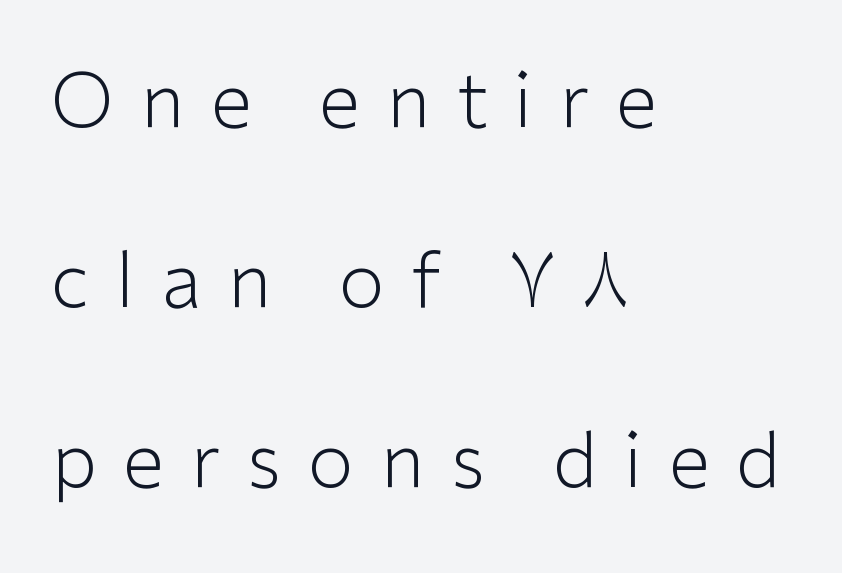
{"serif": "no", "italic": "no", "bold": "no", "weight": "light", "width": "normal", "stroke_contrast": "low", "x_height": "medium", "monospaced": "no", "underline": "no", "align": "left", "line_spacing": "loose", "line_spacing_ratio": 2.4, "letter_spacing": "wide", "letter_spacing_em": 0.35, "glyph_px": 75}
